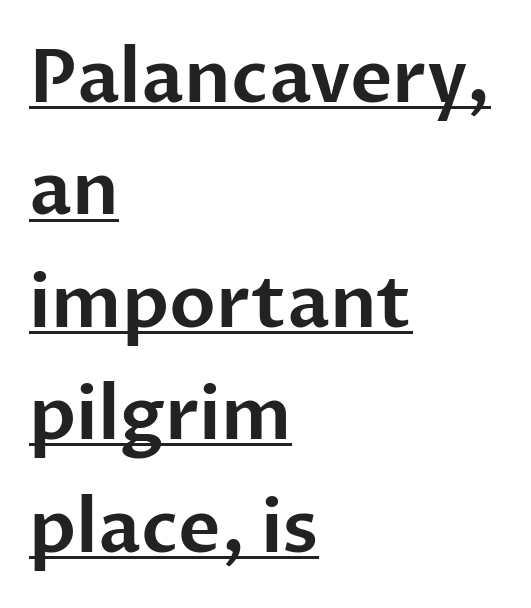
Notice how descenders clear the ascenders below comfortably — that's standard leading. Which margin do the lines hug? The left one — the right edge is uneven. If you drew a line through each stem, it would be perfectly vertical. A continuous stroke trails under the words, as in a hyperlink.
